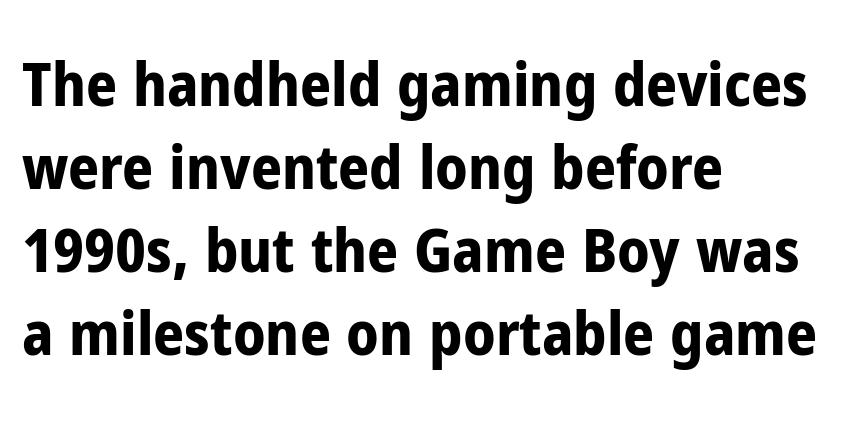
Q: Is the text bold? A: Yes.
Q: Is the text italic (slanted)? A: No, it is upright.
Q: Is the typeface a serif or a sans-serif typeface? A: Sans-serif.
Q: Is the text underlined? A: No.
Q: How is the paragraph aligned? A: Left-aligned.
Q: Is the spacing between letters normal or unusually wide? A: Normal.
Q: Is the spacing between lines tight, normal or loose? A: Normal.
Q: Width (condensed, normal, or wide)? A: Condensed.
Q: Stroke contrast? A: Low.
Q: x-height? A: Medium.
Q: Monospaced? A: No.
